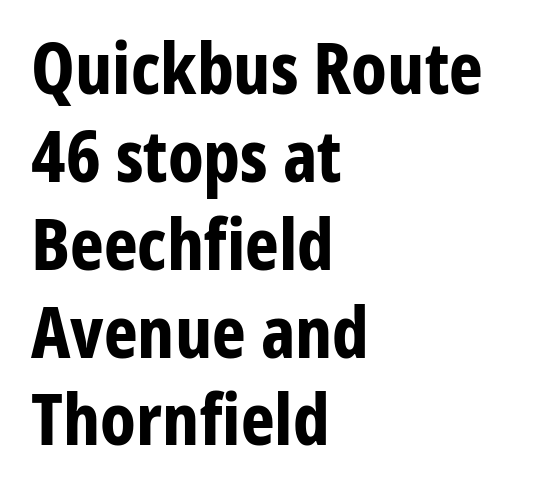
The image shows 72 px bold, condensed sans-serif type, upright; set left-aligned, line spacing 1.22x, normal letter spacing, not underlined; low stroke contrast and a medium x-height.
